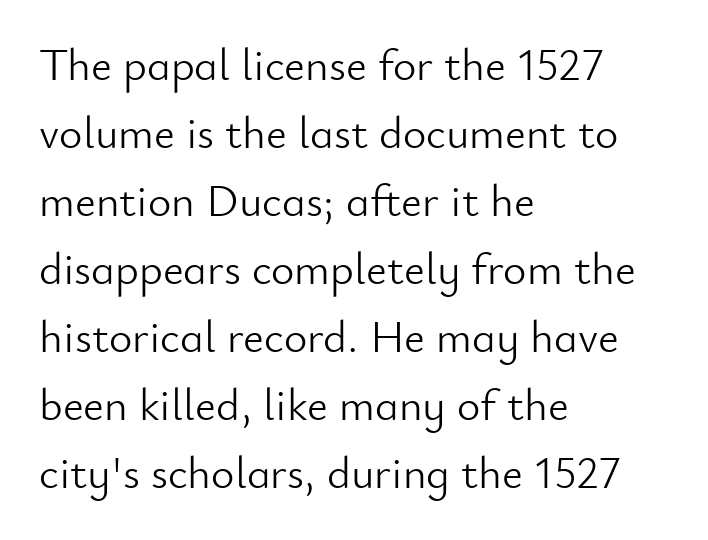
The image shows 45 px light sans-serif type, upright; set left-aligned, normal line spacing (1.51x), normal letter spacing, not underlined; low stroke contrast and a small x-height.
